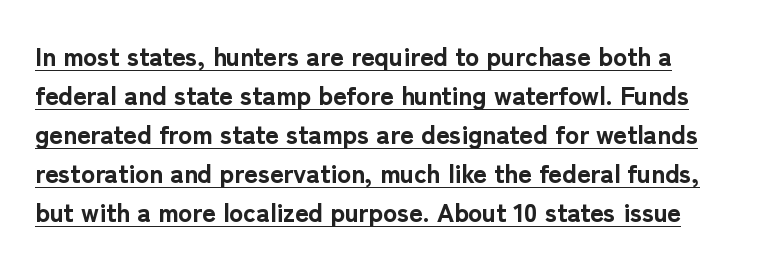
{"italic": "no", "bold": "yes", "underline": "yes", "line_spacing": "normal", "line_spacing_ratio": 1.5, "letter_spacing": "normal", "letter_spacing_em": 0.0, "glyph_px": 26}
